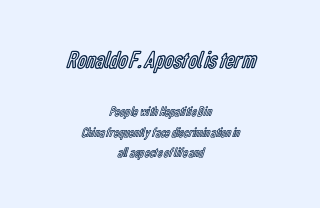
{"underline": "no", "align": "center", "line_spacing": "normal", "line_spacing_ratio": 1.45, "letter_spacing": "normal", "letter_spacing_em": 0.0, "larger_block": "first", "size_ratio": 1.79, "glyph_px": 25}
